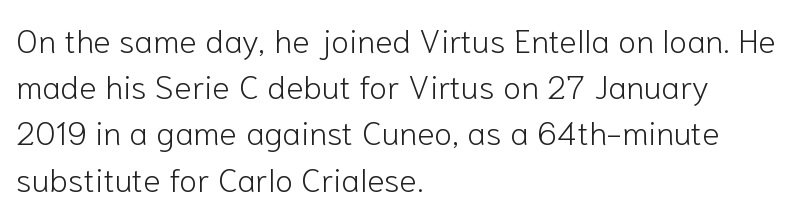
{"serif": "no", "italic": "no", "bold": "no", "weight": "light", "width": "normal", "stroke_contrast": "low", "x_height": "medium", "monospaced": "no", "underline": "no", "align": "left", "line_spacing": "normal", "line_spacing_ratio": 1.4, "letter_spacing": "normal", "letter_spacing_em": 0.0, "glyph_px": 33}
